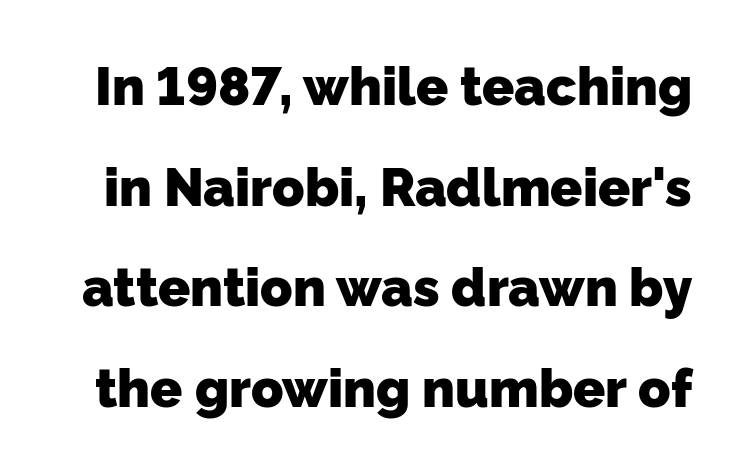
The image shows 53 px heavy sans-serif type; set loose line spacing (1.9x), normal letter spacing, not underlined; low stroke contrast and a medium x-height.
